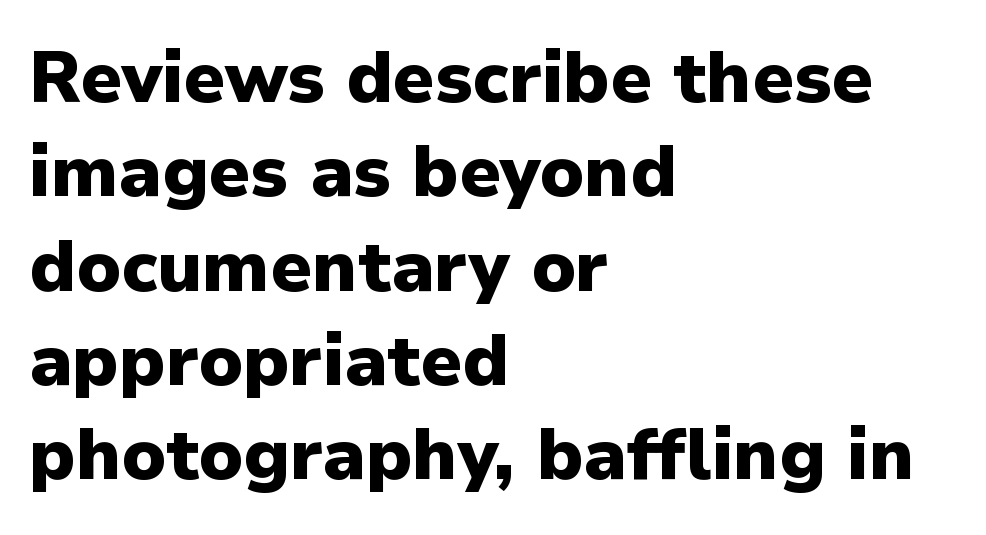
Rendered with straight, roman letterforms. Reading down the block, your eye returns to a fixed left position each line. Check under the words: just untouched page. Vertically, the passage feels balanced, rows spaced as you'd expect. Heavy, bold letterforms. Each letter's strokes conclude bluntly, with no projecting serifs.
